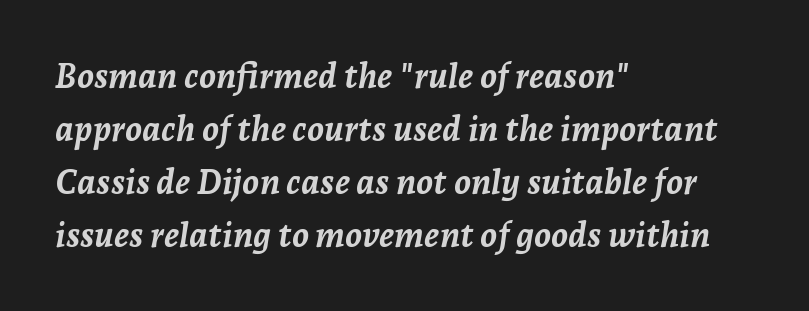
Q: Is the text bold? A: Yes.
Q: Is the text italic (slanted)? A: Yes, it leans right by about 7 degrees.
Q: Is the text underlined? A: No.
Q: How is the paragraph aligned? A: Left-aligned.
Q: Is the spacing between letters normal or unusually wide? A: Normal.
Q: Is the spacing between lines tight, normal or loose? A: Normal.
Q: Width (condensed, normal, or wide)? A: Normal.
Q: Stroke contrast? A: Low.
Q: x-height? A: Medium.
Q: Monospaced? A: No.
